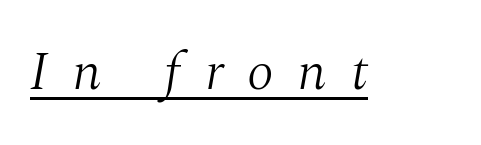
{"serif": "yes", "italic": "yes", "lean": "right", "slant_degrees": 10, "bold": "no", "weight": "light", "width": "normal", "stroke_contrast": "medium", "x_height": "medium", "monospaced": "no", "underline": "yes", "letter_spacing": "wide", "letter_spacing_em": 0.44, "glyph_px": 55}
